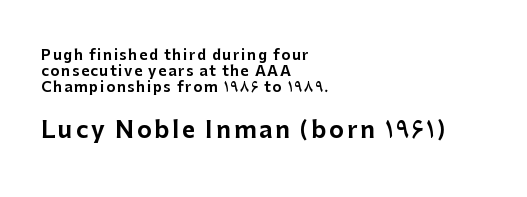
The image shows 23 px text type, upright; set left-aligned, tight line spacing (1.13x), not underlined; the second (bottom) block is 1.64x larger.
